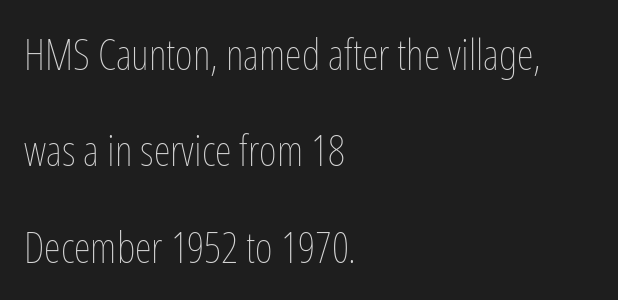
{"italic": "no", "bold": "no", "weight": "thin", "width": "condensed", "stroke_contrast": "low", "x_height": "medium", "monospaced": "no", "underline": "no", "align": "left", "line_spacing": "loose", "line_spacing_ratio": 2.24, "letter_spacing": "normal", "letter_spacing_em": 0.0, "glyph_px": 43}
